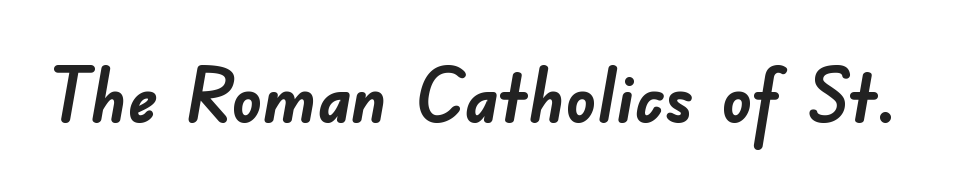
{"serif": "no", "bold": "yes", "weight": "semibold", "width": "normal", "stroke_contrast": "low", "x_height": "small", "monospaced": "no", "underline": "no", "letter_spacing": "normal", "letter_spacing_em": 0.0, "glyph_px": 75}
